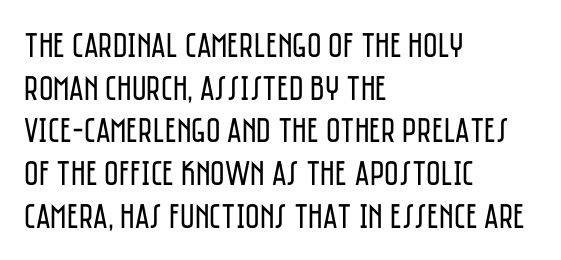
Q: Is the text bold? A: No.
Q: Is the text italic (slanted)? A: No, it is upright.
Q: Is the typeface a serif or a sans-serif typeface? A: Sans-serif.
Q: Is the text underlined? A: No.
Q: How is the paragraph aligned? A: Left-aligned.
Q: Is the spacing between letters normal or unusually wide? A: Normal.
Q: Width (condensed, normal, or wide)? A: Condensed.
Q: Stroke contrast? A: Low.
Q: x-height? A: Large.
Q: Monospaced? A: No.
